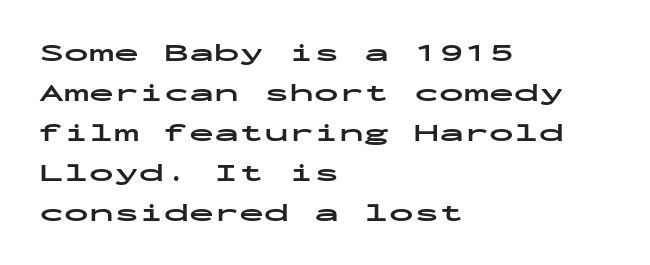
Q: Is the text bold? A: Yes.
Q: Is the text italic (slanted)? A: No, it is upright.
Q: Is the text underlined? A: No.
Q: How is the paragraph aligned? A: Left-aligned.
Q: Is the spacing between letters normal or unusually wide? A: Normal.
Q: Is the spacing between lines tight, normal or loose? A: Normal.
